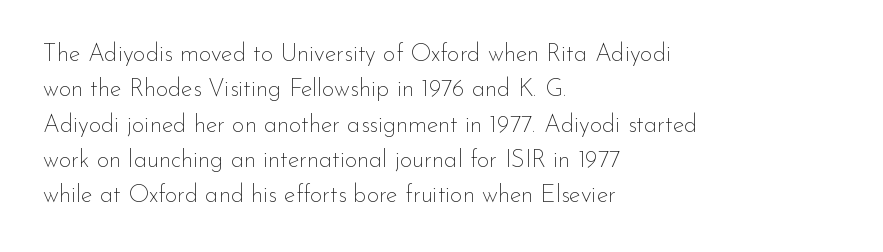
{"italic": "no", "bold": "no", "underline": "no", "align": "left", "line_spacing": "normal", "line_spacing_ratio": 1.47, "letter_spacing": "normal", "letter_spacing_em": 0.0, "glyph_px": 24}
